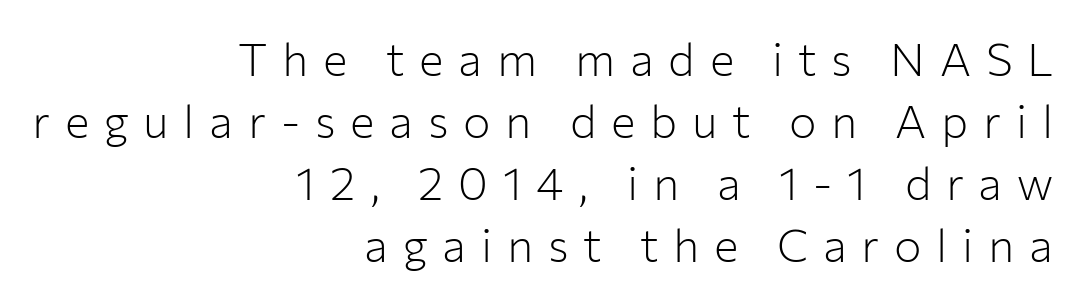
Each letter keeps its own natural width here, so spacing adapts to shape. Substantial extra tracking has been applied to these lines. A normal amount of white space separates one row of letters from the next. Every stem runs plumb, perpendicular to the baseline.
